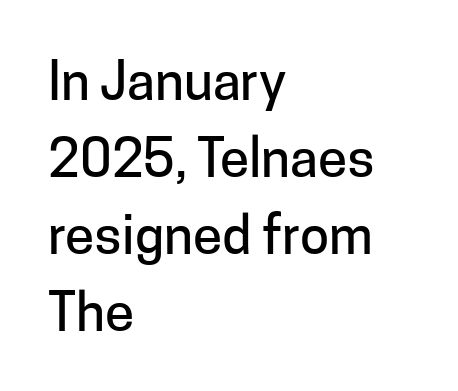
The image shows 53 px sans-serif type, upright; set left-aligned, normal line spacing (1.45x), normal letter spacing, not underlined; low stroke contrast and a medium x-height.
